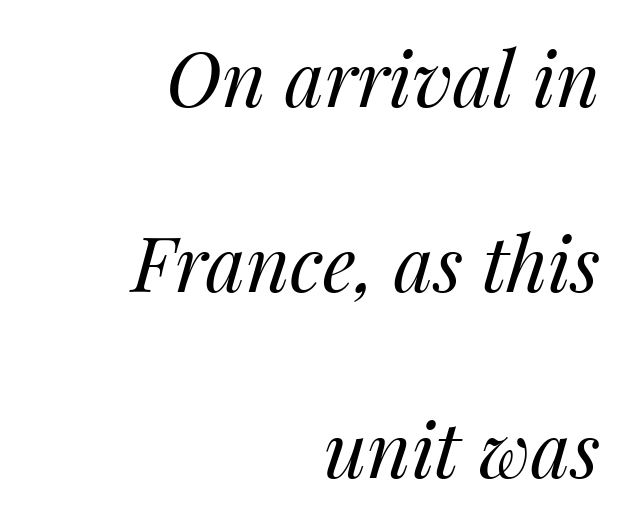
Q: Is the text bold? A: No.
Q: Is the text italic (slanted)? A: Yes, it leans right by about 14 degrees.
Q: Is the text underlined? A: No.
Q: How is the paragraph aligned? A: Right-aligned.
Q: Is the spacing between letters normal or unusually wide? A: Normal.
Q: Is the spacing between lines tight, normal or loose? A: Loose.
Q: Width (condensed, normal, or wide)? A: Normal.
Q: Stroke contrast? A: Medium.
Q: x-height? A: Medium.
Q: Monospaced? A: No.
